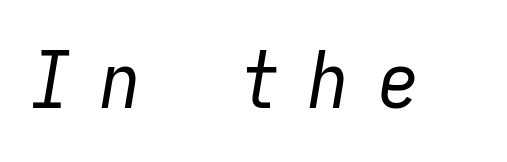
The lettering tilts uniformly, giving the passage an italic look. Think standard paragraph weight, or any step lighter than that. Each letter, wide or thin by design, is forced into the same width here. The space directly below the letters is spotless. Honestly, the letter spacing is so wide it's the main thing you notice.
